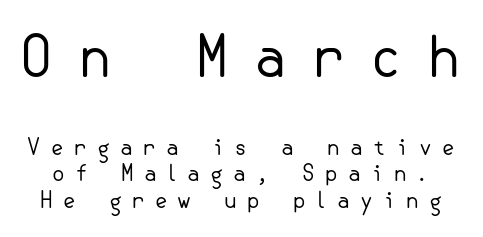
{"serif": "no", "italic": "no", "bold": "no", "weight": "regular", "width": "normal", "stroke_contrast": "low", "x_height": "small", "underline": "no", "line_spacing_ratio": 1.21, "letter_spacing": "wide", "letter_spacing_em": 0.42, "larger_block": "first", "size_ratio": 2.55, "glyph_px": 56}
